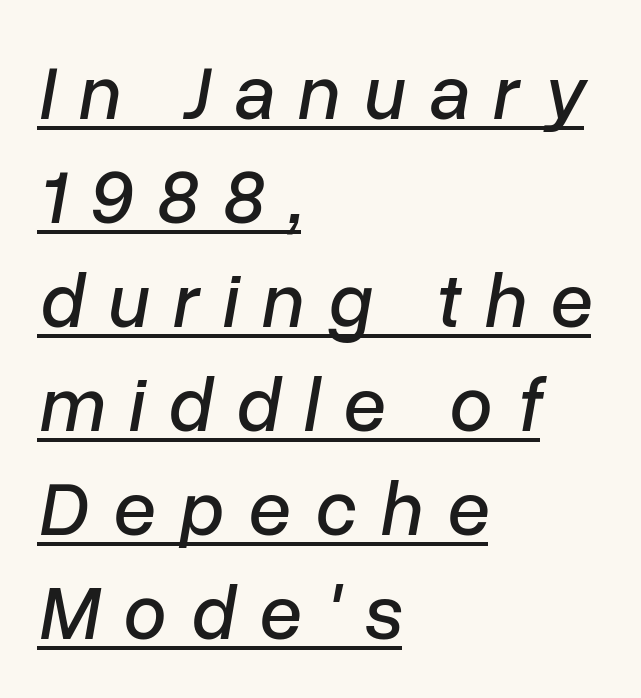
{"italic": "yes", "lean": "right", "slant_degrees": 10, "width": "normal", "stroke_contrast": "low", "x_height": "medium", "monospaced": "no", "underline": "yes", "align": "left", "line_spacing": "normal", "line_spacing_ratio": 1.35, "letter_spacing": "wide", "letter_spacing_em": 0.31, "glyph_px": 77}
